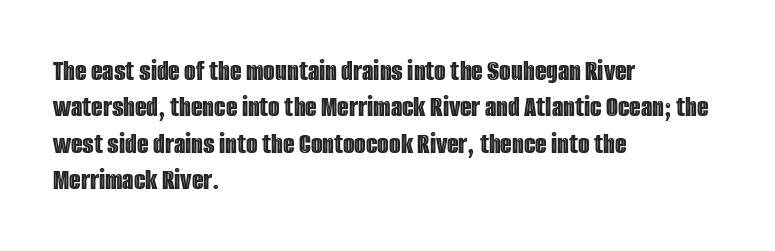
Q: Is the text italic (slanted)? A: No, it is upright.
Q: Is the text underlined? A: No.
Q: How is the paragraph aligned? A: Left-aligned.
Q: Is the spacing between letters normal or unusually wide? A: Normal.
Q: Width (condensed, normal, or wide)? A: Condensed.
Q: x-height? A: Large.
Q: Monospaced? A: No.
